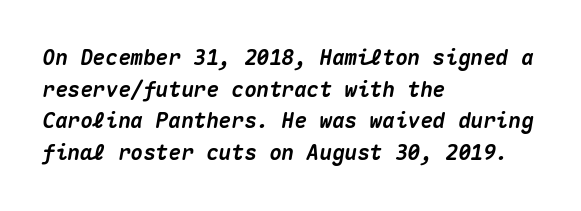
The image shows 21 px bold type, italic (leaning right); set left-aligned, normal line spacing (1.51x), normal letter spacing, not underlined.
